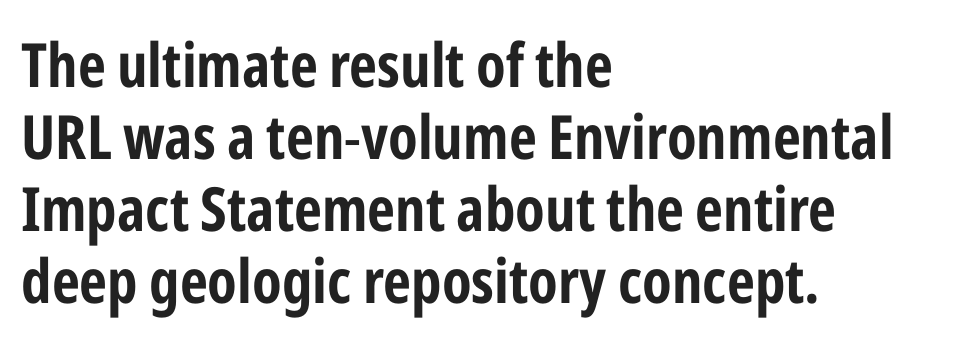
The glyphs in this specimen are sans serif. The foot of each line stays bare and open. A classic flush-left, rag-right setting is used for this passage. Italic: no, the glyphs are upright roman. The horizontal fit of the characters is conventional and even. Do the characters align in a grid? No, the font is proportional.
